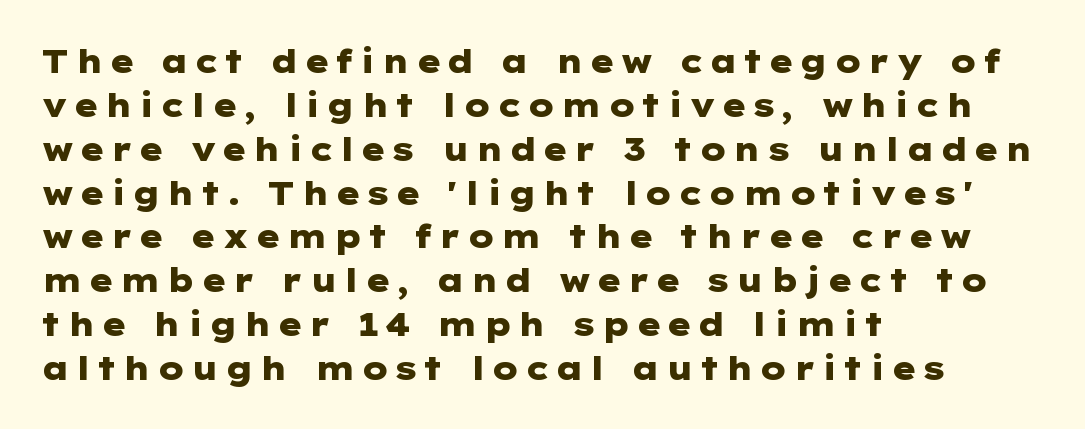
{"serif": "no", "italic": "no", "bold": "yes", "weight": "heavy", "width": "wide", "stroke_contrast": "low", "x_height": "medium", "underline": "no", "align": "left", "line_spacing": "normal", "line_spacing_ratio": 1.37, "glyph_px": 32}
